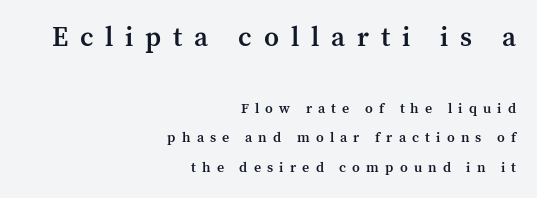
{"italic": "no", "bold": "semi", "underline": "no", "align": "right", "line_spacing": "loose", "line_spacing_ratio": 2.11, "letter_spacing": "wide", "letter_spacing_em": 0.44, "larger_block": "first", "size_ratio": 1.93, "glyph_px": 27}
